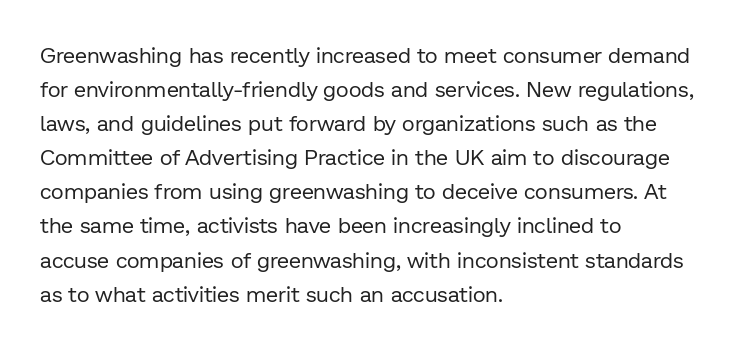
Caption: multi-line text, flush left, ragged right. Rendered with straight, roman letterforms. Beneath every word, the page is bare. Weight: not bold — regular or lighter. Nobody touched the tracking dial on this one. Vertically, the passage feels balanced, rows spaced as you'd expect.
